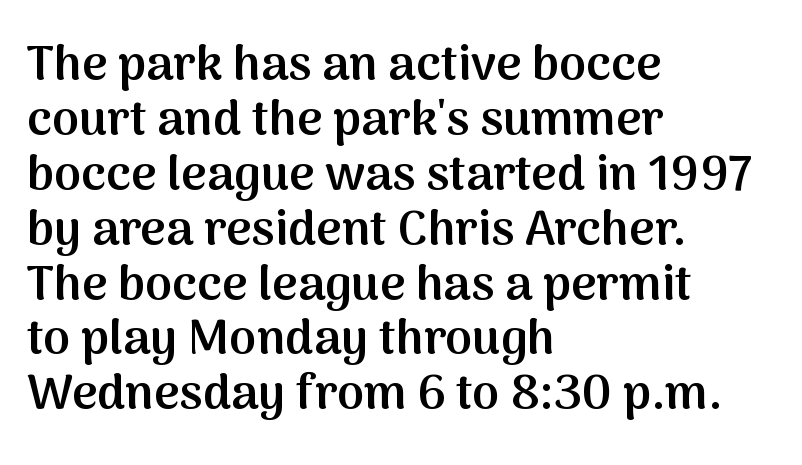
Q: Is the text bold? A: Semi-bold.
Q: Is the text italic (slanted)? A: No, it is upright.
Q: Is the typeface a serif or a sans-serif typeface? A: Sans-serif.
Q: Is the text underlined? A: No.
Q: How is the paragraph aligned? A: Left-aligned.
Q: Is the spacing between letters normal or unusually wide? A: Normal.
Q: Is the spacing between lines tight, normal or loose? A: Tight.
Q: Width (condensed, normal, or wide)? A: Normal.
Q: Stroke contrast? A: Medium.
Q: x-height? A: Medium.
Q: Monospaced? A: No.
